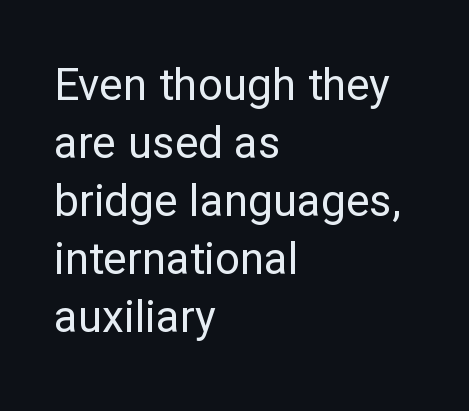
Q: Is the text bold? A: No.
Q: Is the text italic (slanted)? A: No, it is upright.
Q: Is the typeface a serif or a sans-serif typeface? A: Sans-serif.
Q: Is the text underlined? A: No.
Q: How is the paragraph aligned? A: Left-aligned.
Q: Is the spacing between letters normal or unusually wide? A: Normal.
Q: Is the spacing between lines tight, normal or loose? A: Normal.
Q: Width (condensed, normal, or wide)? A: Normal.
Q: Stroke contrast? A: Low.
Q: x-height? A: Medium.
Q: Monospaced? A: No.
